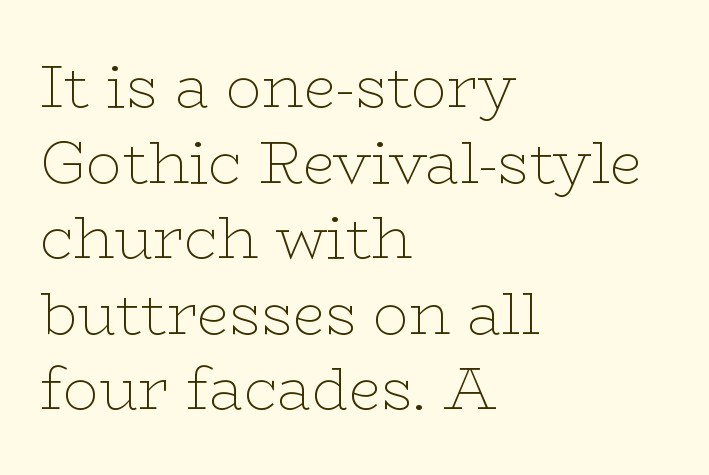
The space directly below the letters is spotless. Does extra space separate the letters? No, they use regular spacing. Whoever set this chose a conventional vertical rhythm. The letters stand straight up with perfectly vertical stems. Stroke terminals: seriffed. The rendering anchors every line to the left-hand side.
